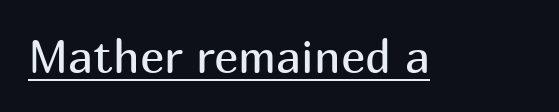
The image shows 46 px regular-weight sans-serif type, upright; set normal letter spacing, underlined; medium stroke contrast and a medium x-height.
